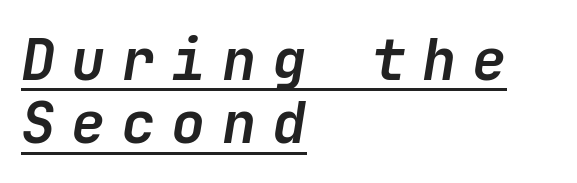
The image shows 57 px semibold type, italic (leaning right); set left-aligned, tight line spacing (1.11x), unusually wide letter spacing (+0.28 em), underlined; low stroke contrast and a medium x-height.
